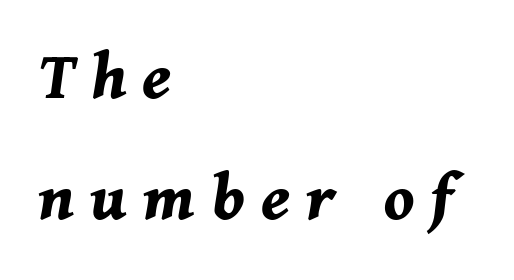
Q: Is the text bold? A: Yes.
Q: Is the text italic (slanted)? A: Yes, it leans right by about 11 degrees.
Q: Is the text underlined? A: No.
Q: How is the paragraph aligned? A: Left-aligned.
Q: Is the spacing between letters normal or unusually wide? A: Unusually wide.
Q: Is the spacing between lines tight, normal or loose? A: Normal.
Q: Width (condensed, normal, or wide)? A: Normal.
Q: Stroke contrast? A: Medium.
Q: x-height? A: Medium.
Q: Monospaced? A: No.
